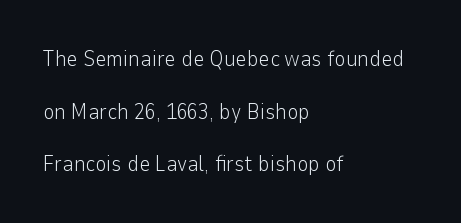
Summary of vertical rhythm: relaxed, with wide interline spacing. No italicization has been applied; the sample stays upright. The letters look calm and open, with moderate or lighter stems. Tracking value appears to be zero — textbook default spacing. Type without underlining. Alignment: flush left.
